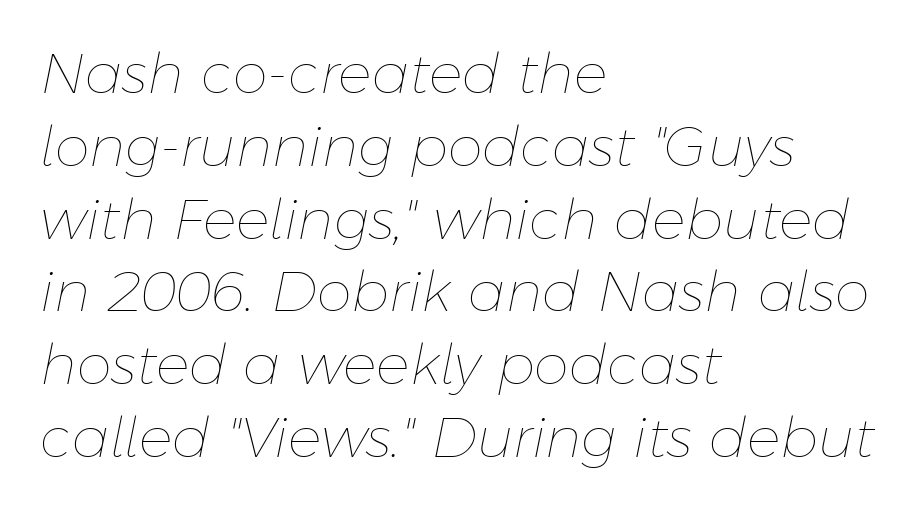
{"italic": "yes", "lean": "right", "slant_degrees": 11, "bold": "no", "weight": "thin", "width": "normal", "stroke_contrast": "low", "x_height": "medium", "monospaced": "no", "underline": "no", "align": "left", "line_spacing": "normal", "line_spacing_ratio": 1.3, "letter_spacing": "normal", "letter_spacing_em": 0.0, "glyph_px": 56}
